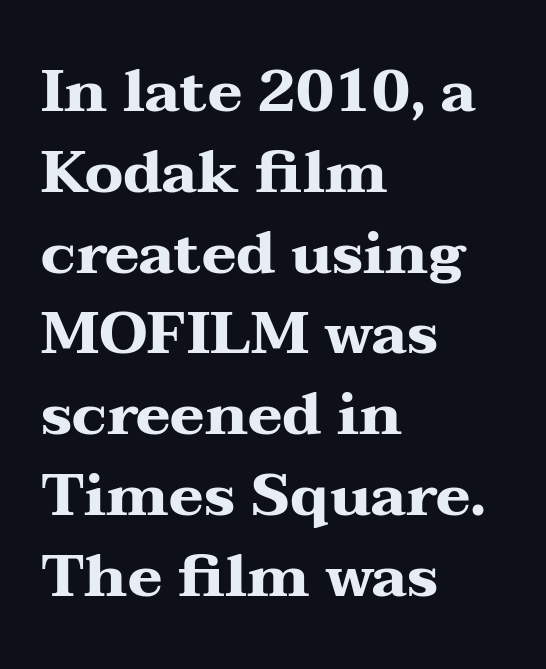
{"serif": "yes", "italic": "no", "bold": "yes", "weight": "heavy", "width": "wide", "stroke_contrast": "medium", "x_height": "medium", "monospaced": "no", "underline": "no", "align": "left", "line_spacing": "normal", "line_spacing_ratio": 1.37, "letter_spacing": "normal", "letter_spacing_em": 0.0, "glyph_px": 59}
